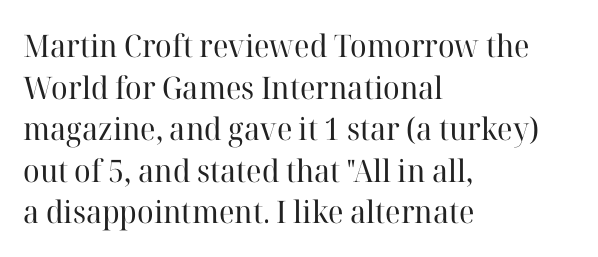
The image shows 31 px regular-weight serif type, upright; set left-aligned, normal line spacing (1.34x), normal letter spacing, not underlined; high stroke contrast and a medium x-height.
